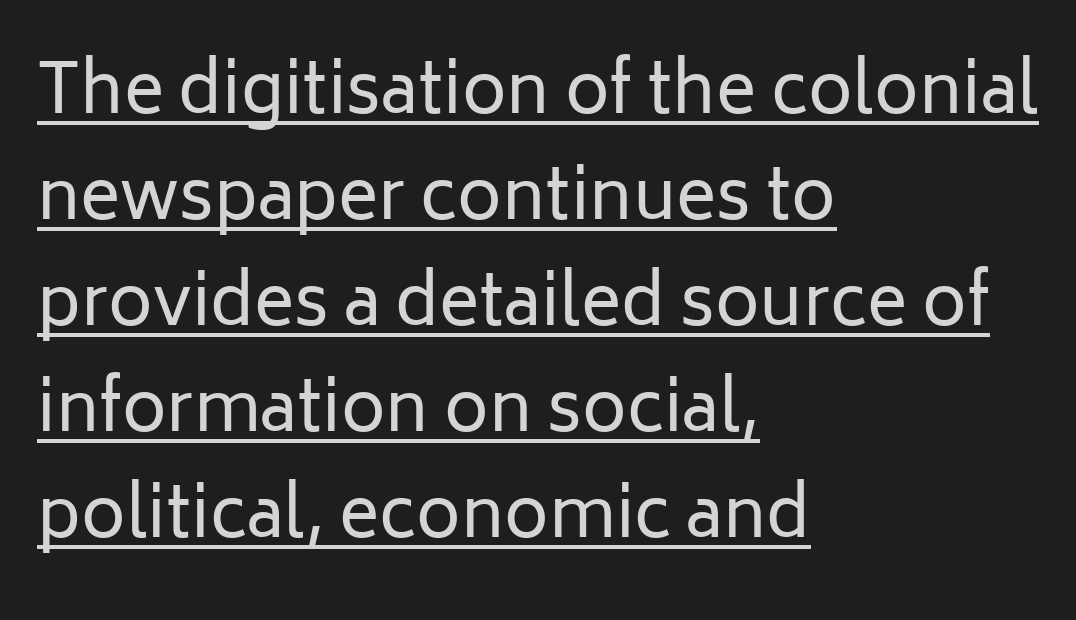
The image shows 68 px regular-weight sans-serif type, upright; set left-aligned, normal line spacing (1.56x), normal letter spacing, underlined; low stroke contrast and a medium x-height.
